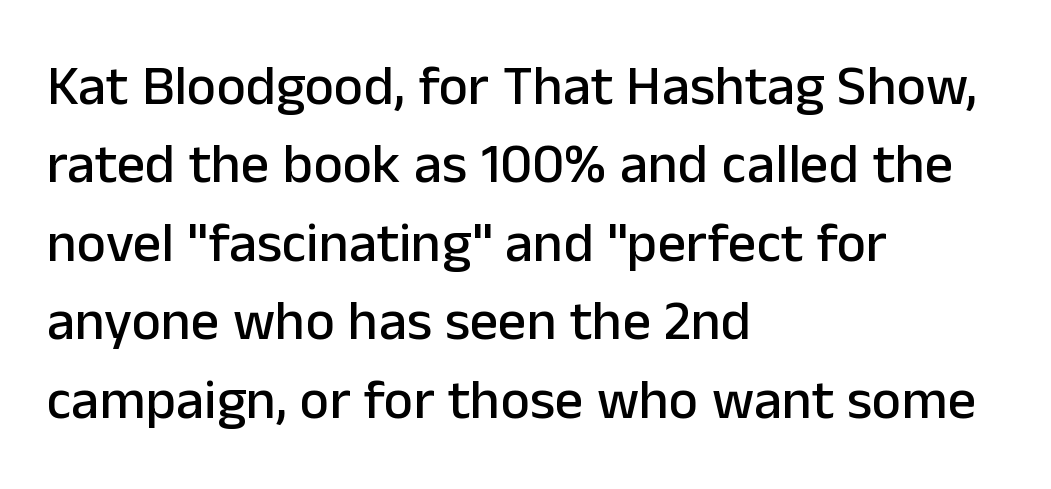
{"serif": "no", "italic": "no", "width": "normal", "stroke_contrast": "low", "x_height": "medium", "monospaced": "no", "underline": "no", "align": "left", "line_spacing": "normal", "line_spacing_ratio": 1.4, "letter_spacing": "normal", "letter_spacing_em": 0.0, "glyph_px": 56}
